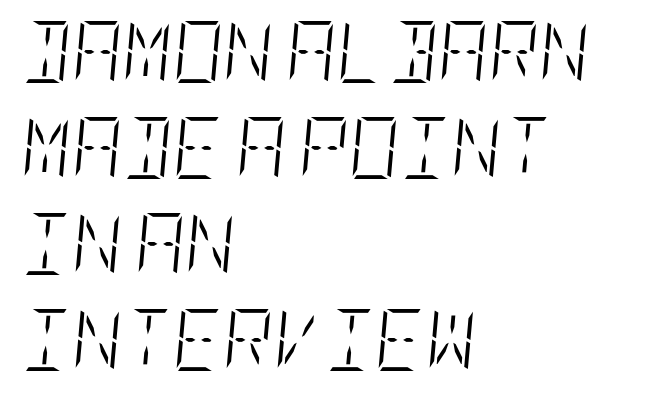
Q: Is the text bold? A: No.
Q: Is the text italic (slanted)? A: Yes, it leans right by about 5 degrees.
Q: Is the text underlined? A: No.
Q: How is the paragraph aligned? A: Left-aligned.
Q: Is the spacing between letters normal or unusually wide? A: Normal.
Q: Is the spacing between lines tight, normal or loose? A: Normal.
Q: Width (condensed, normal, or wide)? A: Condensed.
Q: Stroke contrast? A: Low.
Q: x-height? A: Large.
